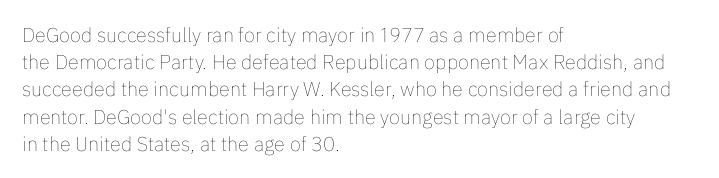
Q: Is the text bold? A: No.
Q: Is the text italic (slanted)? A: No, it is upright.
Q: Is the text underlined? A: No.
Q: How is the paragraph aligned? A: Left-aligned.
Q: Is the spacing between letters normal or unusually wide? A: Normal.
Q: Is the spacing between lines tight, normal or loose? A: Normal.
